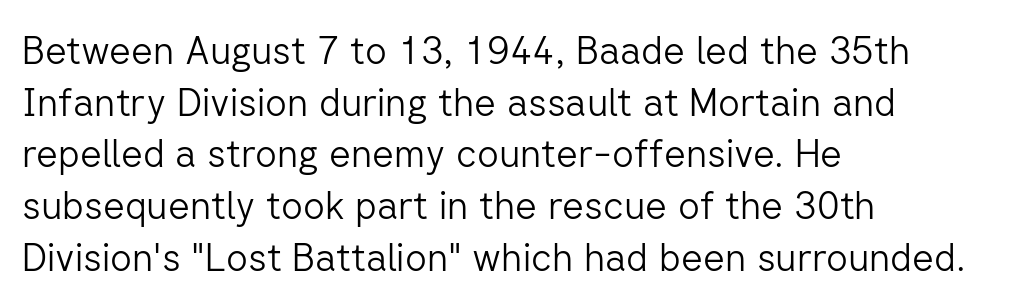
{"serif": "no", "italic": "no", "bold": "no", "weight": "light", "width": "normal", "stroke_contrast": "low", "x_height": "medium", "monospaced": "no", "underline": "no", "align": "left", "line_spacing": "normal", "line_spacing_ratio": 1.36, "letter_spacing": "normal", "letter_spacing_em": 0.0, "glyph_px": 38}
